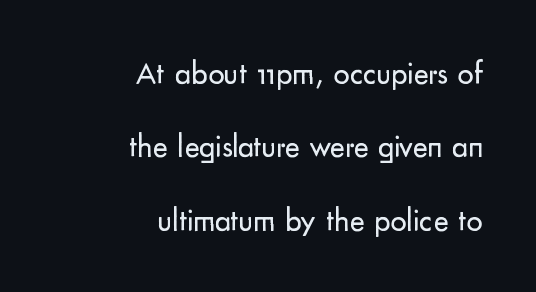
The image shows 32 px regular-weight sans-serif type, upright; set right-aligned, loose line spacing (2.29x), normal letter spacing, not underlined; low stroke contrast and a small x-height.
